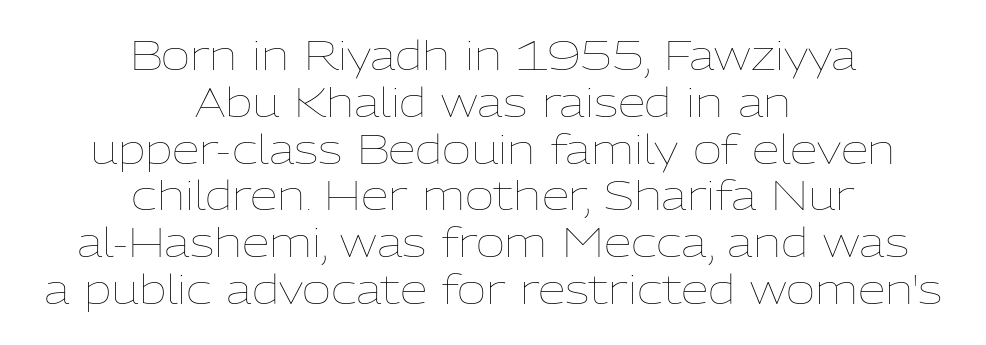
The image shows 40 px thin type, upright; set centered, line spacing 1.17x, normal letter spacing, not underlined; low stroke contrast and a medium x-height.
